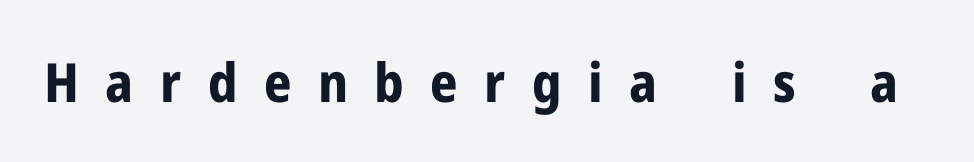
There is plenty of visible air inserted between adjacent glyphs. Strokes here are thick enough to call this a true bold. Character widths vary here, with narrow letters taking less room than wide ones. Unlike italic type, these characters show no tilt at all. Plain, unruled lines of type.
